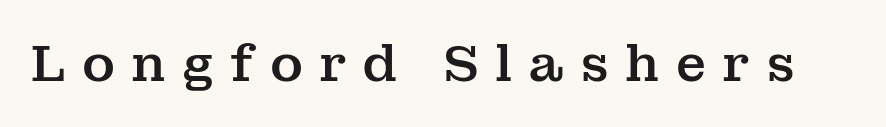
Looks like regular typesetting: each glyph gets only the width it needs. Lines of text with bare space underneath. Are there feet on the stems? There are — it's a serif. Italic: no, the glyphs are upright roman.
